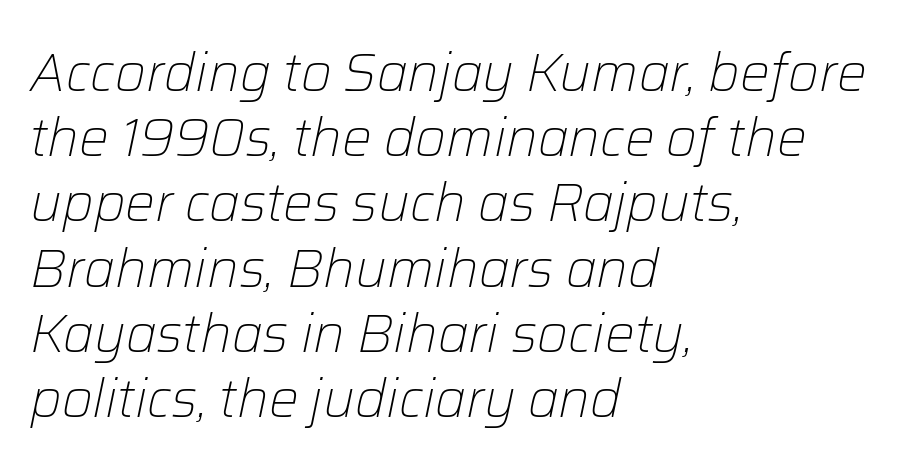
{"italic": "yes", "lean": "right", "slant_degrees": 12, "bold": "no", "weight": "light", "width": "normal", "stroke_contrast": "low", "x_height": "medium", "monospaced": "no", "underline": "no", "align": "left", "line_spacing_ratio": 1.23, "letter_spacing": "normal", "letter_spacing_em": 0.0, "glyph_px": 53}
